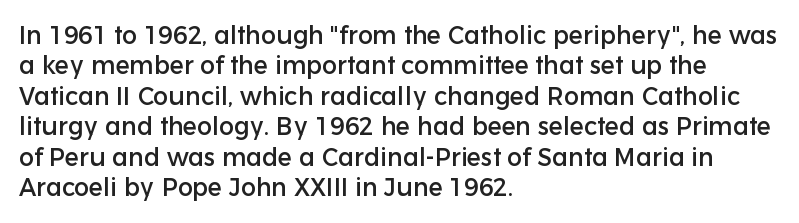
The typography opts for an upright posture over an oblique one. The letterforms sit shoulder to shoulder at normal distance. Compared with a centered layout, this one pins lines to the left instead. Descenders are the only things crossing below the line.
